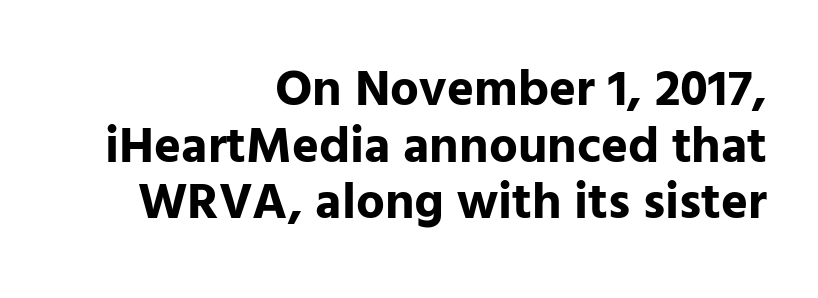
{"serif": "no", "italic": "no", "bold": "yes", "weight": "bold", "width": "normal", "stroke_contrast": "low", "x_height": "medium", "monospaced": "no", "underline": "no", "align": "right", "line_spacing": "tight", "line_spacing_ratio": 1.11, "letter_spacing": "normal", "letter_spacing_em": 0.0, "glyph_px": 51}
